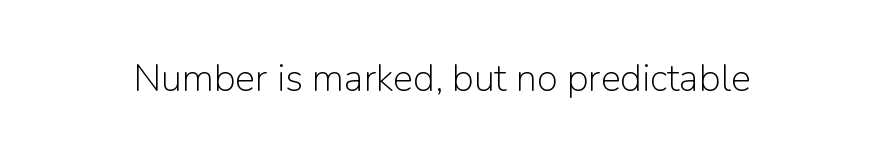
The image shows 38 px light sans-serif type, upright; set normal letter spacing, not underlined; low stroke contrast and a medium x-height.
